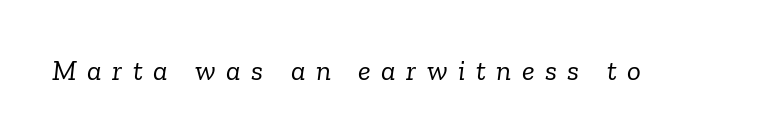
{"serif": "yes", "italic": "yes", "lean": "right", "slant_degrees": 6, "bold": "no", "weight": "light", "width": "normal", "stroke_contrast": "low", "x_height": "medium", "monospaced": "no", "underline": "no", "letter_spacing": "wide", "letter_spacing_em": 0.36, "glyph_px": 29}
